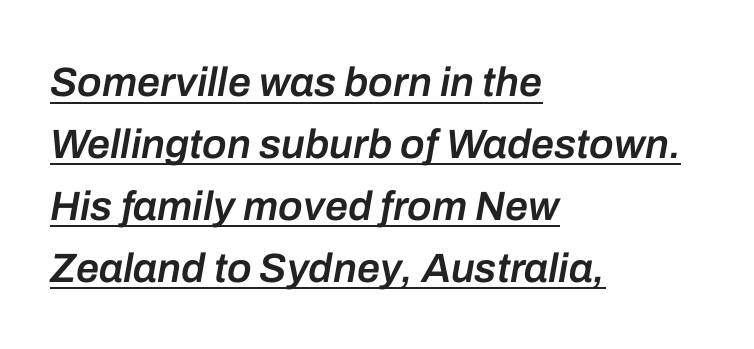
Q: Is the text bold? A: Semi-bold.
Q: Is the text italic (slanted)? A: Yes, it leans right by about 10 degrees.
Q: Is the text underlined? A: Yes.
Q: How is the paragraph aligned? A: Left-aligned.
Q: Is the spacing between letters normal or unusually wide? A: Normal.
Q: Is the spacing between lines tight, normal or loose? A: Normal.
Q: Width (condensed, normal, or wide)? A: Normal.
Q: Stroke contrast? A: Low.
Q: x-height? A: Medium.
Q: Monospaced? A: No.
